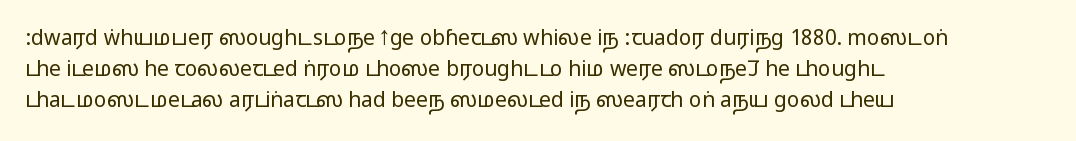
Q: Is the text italic (slanted)? A: No, it is upright.
Q: Is the text underlined? A: No.
Q: How is the paragraph aligned? A: Left-aligned.
Q: Is the spacing between letters normal or unusually wide? A: Normal.
Q: Is the spacing between lines tight, normal or loose? A: Normal.
